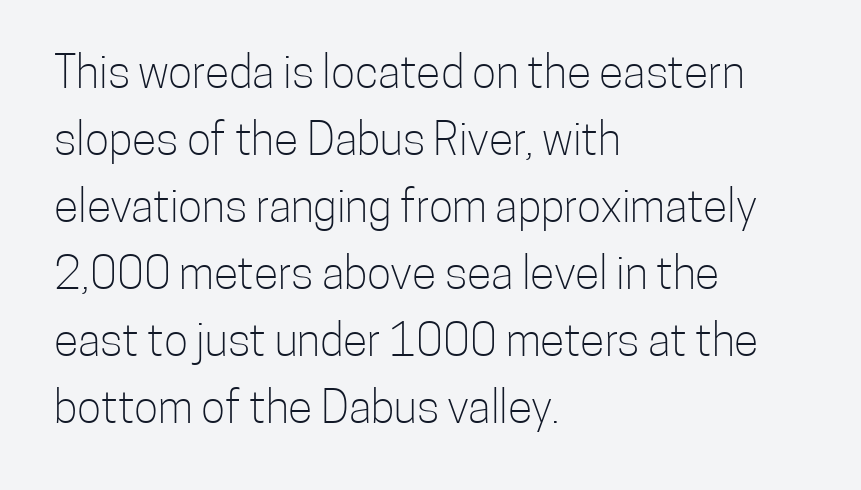
Do the characters align in a grid? No, the font is proportional. Italic: no, the glyphs are upright roman. In terms of leading, this rendering sits right in the middle. The space beneath each line is pristine and unruled. The letters carry no serifs — their stems end cleanly without finishing strokes.
